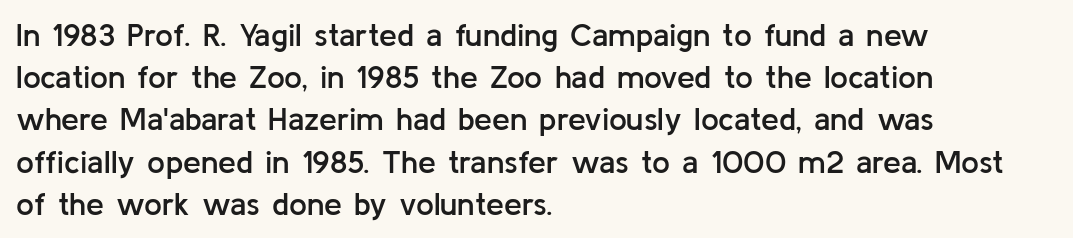
The image shows 32 px semibold sans-serif type, upright; set left-aligned, normal line spacing (1.32x), normal letter spacing, not underlined; low stroke contrast and a medium x-height.
